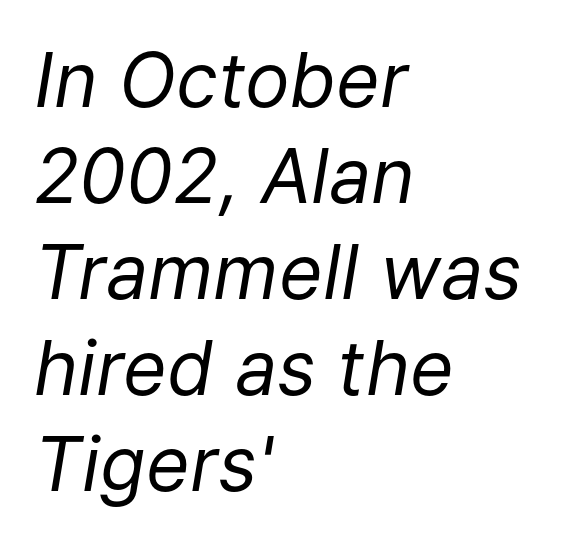
Q: Is the text bold? A: No.
Q: Is the text italic (slanted)? A: Yes, it leans right by about 9 degrees.
Q: Is the text underlined? A: No.
Q: How is the paragraph aligned? A: Left-aligned.
Q: Is the spacing between letters normal or unusually wide? A: Normal.
Q: Is the spacing between lines tight, normal or loose? A: Normal.
Q: Width (condensed, normal, or wide)? A: Normal.
Q: Stroke contrast? A: Low.
Q: x-height? A: Medium.
Q: Monospaced? A: No.
